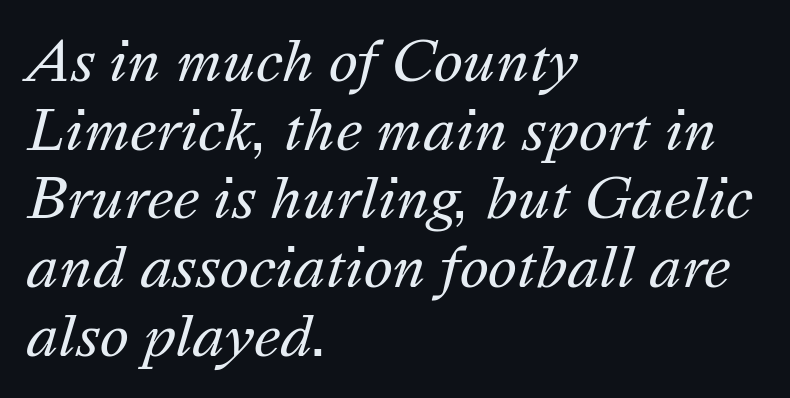
{"italic": "yes", "lean": "right", "slant_degrees": 16, "bold": "no", "weight": "regular", "width": "normal", "stroke_contrast": "medium", "x_height": "medium", "monospaced": "no", "underline": "no", "align": "left", "line_spacing": "normal", "line_spacing_ratio": 1.25, "letter_spacing": "normal", "letter_spacing_em": 0.0, "glyph_px": 55}
